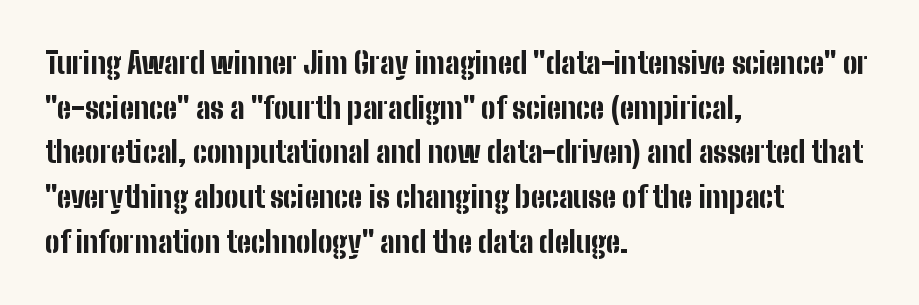
{"serif": "no", "italic": "no", "bold": "yes", "weight": "bold", "width": "condensed", "stroke_contrast": "low", "x_height": "medium", "monospaced": "no", "underline": "no", "align": "left", "line_spacing": "normal", "line_spacing_ratio": 1.54, "letter_spacing": "normal", "letter_spacing_em": 0.0, "glyph_px": 29}
